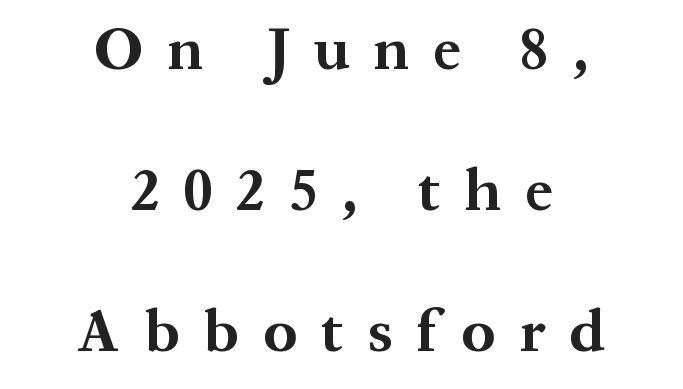
Q: Is the text bold? A: Yes.
Q: Is the text italic (slanted)? A: No, it is upright.
Q: Is the typeface a serif or a sans-serif typeface? A: Serif.
Q: Is the text underlined? A: No.
Q: How is the paragraph aligned? A: Centered.
Q: Is the spacing between letters normal or unusually wide? A: Unusually wide.
Q: Is the spacing between lines tight, normal or loose? A: Loose.
Q: Width (condensed, normal, or wide)? A: Normal.
Q: Stroke contrast? A: Medium.
Q: x-height? A: Medium.
Q: Monospaced? A: No.
